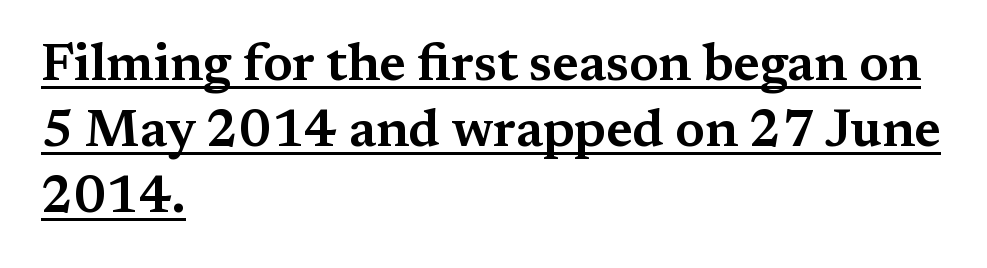
{"serif": "yes", "italic": "no", "width": "wide", "stroke_contrast": "medium", "x_height": "medium", "monospaced": "no", "underline": "yes", "align": "left", "line_spacing": "normal", "line_spacing_ratio": 1.27, "letter_spacing": "normal", "letter_spacing_em": 0.0, "glyph_px": 52}
